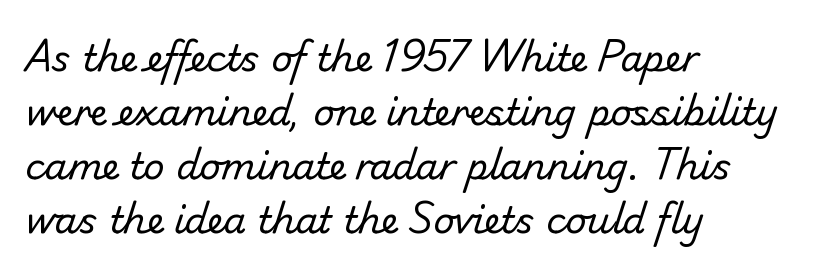
The image shows 36 px regular-weight sans-serif type; set left-aligned, normal line spacing (1.5x), normal letter spacing, not underlined; low stroke contrast and a small x-height.
